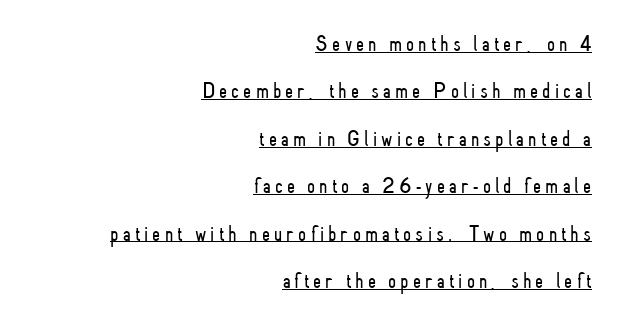
{"italic": "no", "bold": "no", "underline": "yes", "align": "right", "line_spacing": "loose", "line_spacing_ratio": 2.06, "glyph_px": 23}
